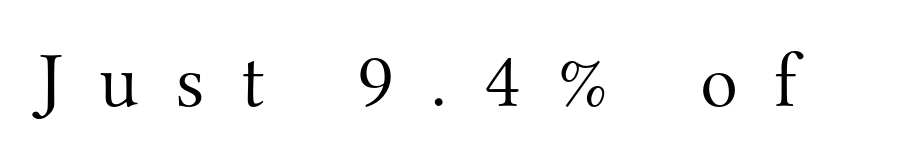
{"serif": "yes", "italic": "no", "bold": "no", "weight": "light", "width": "normal", "stroke_contrast": "medium", "x_height": "small", "monospaced": "no", "underline": "no", "letter_spacing": "wide", "letter_spacing_em": 0.46, "glyph_px": 79}
